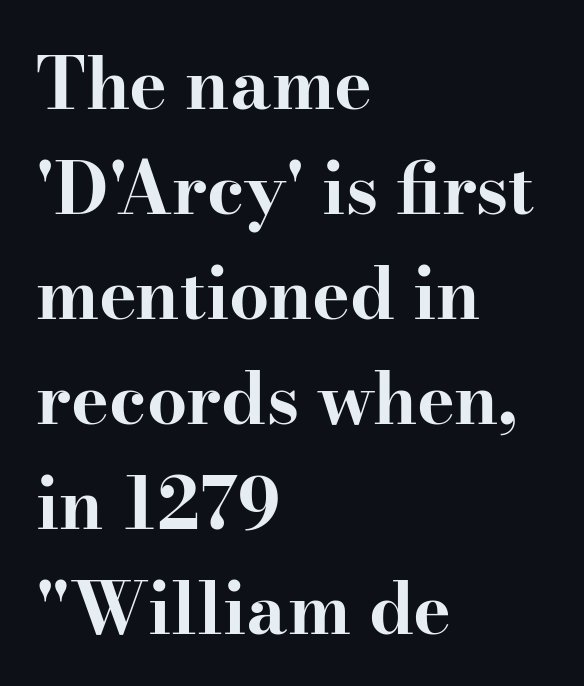
The image shows 71 px bold, wide serif type, upright; set left-aligned, normal line spacing (1.48x), normal letter spacing, not underlined; high stroke contrast and a small x-height.
